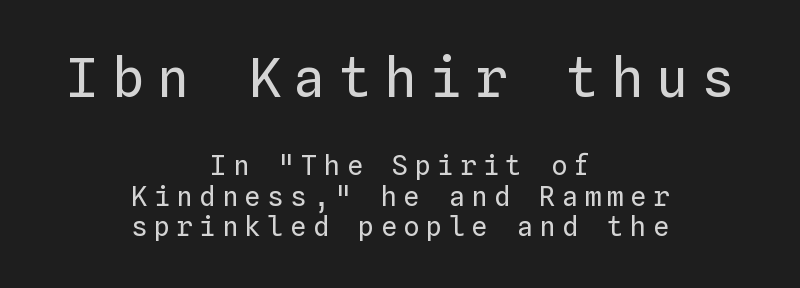
{"italic": "no", "bold": "no", "weight": "regular", "width": "normal", "stroke_contrast": "low", "x_height": "medium", "monospaced": "yes", "underline": "no", "align": "center", "line_spacing": "tight", "line_spacing_ratio": 1.13, "letter_spacing": "wide", "letter_spacing_em": 0.24, "larger_block": "first", "size_ratio": 2.0, "glyph_px": 54}
